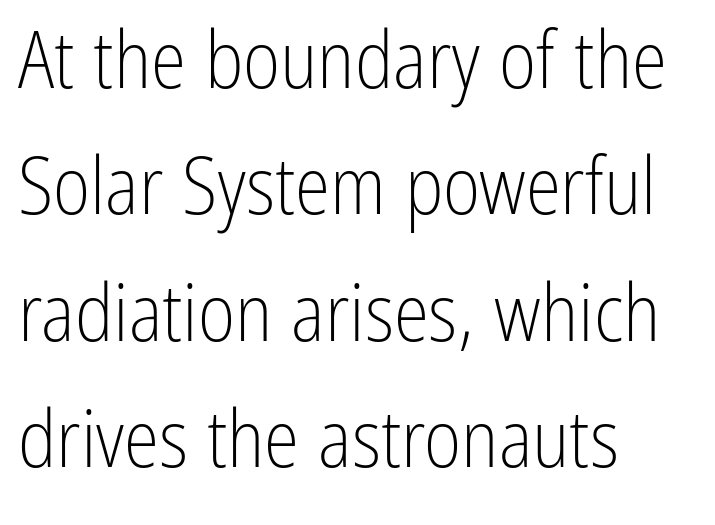
Q: Is the text bold? A: No.
Q: Is the text italic (slanted)? A: No, it is upright.
Q: Is the typeface a serif or a sans-serif typeface? A: Sans-serif.
Q: Is the text underlined? A: No.
Q: How is the paragraph aligned? A: Left-aligned.
Q: Is the spacing between letters normal or unusually wide? A: Normal.
Q: Is the spacing between lines tight, normal or loose? A: Normal.
Q: Width (condensed, normal, or wide)? A: Condensed.
Q: Stroke contrast? A: Low.
Q: x-height? A: Medium.
Q: Monospaced? A: No.
